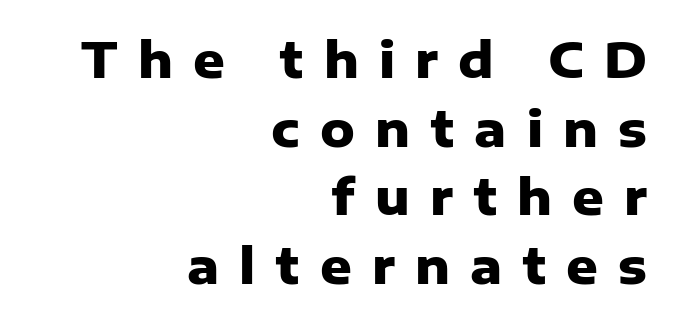
Proportional: the letters do not fall into vertical columns. Set as a true bold cut, around the 700 mark. The compositor pushed each line to the right boundary. Grotesque or geometric, the face here clearly has no serifs. This is roman type, the default non-slanted kind.
